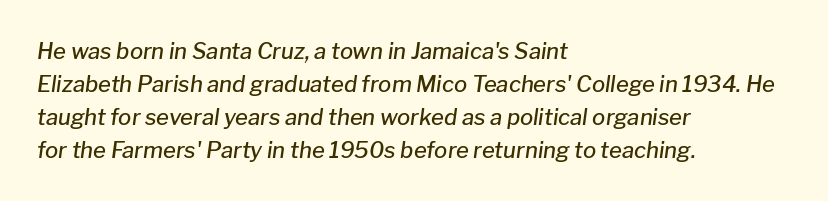
Is there much room between lines? A standard amount, neither cramped nor airy. Line beginnings align vertically; line endings do not. Does the weight exceed regular? Yes, but only to semibold. Descender tails drop into unmarked territory.
